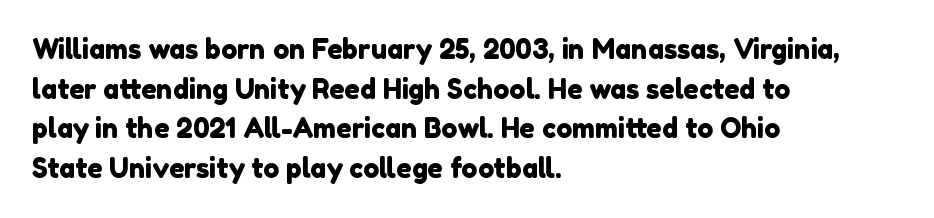
{"underline": "no", "align": "left", "line_spacing": "normal", "line_spacing_ratio": 1.47, "letter_spacing": "normal", "letter_spacing_em": 0.0, "glyph_px": 27}
